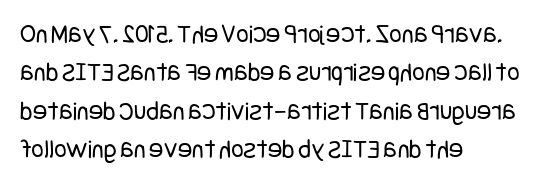
Q: Is the text bold? A: No.
Q: Is the text italic (slanted)? A: No, it is upright.
Q: Is the text underlined? A: No.
Q: How is the paragraph aligned? A: Left-aligned.
Q: Is the spacing between letters normal or unusually wide? A: Normal.
Q: Is the spacing between lines tight, normal or loose? A: Normal.
